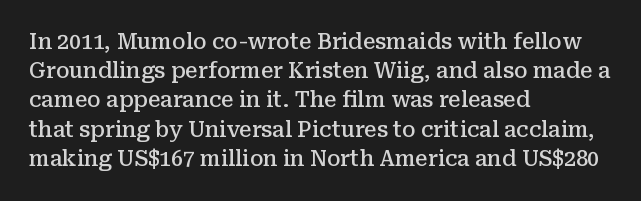
{"italic": "no", "bold": "semi", "underline": "no", "align": "left", "line_spacing": "normal", "line_spacing_ratio": 1.39, "letter_spacing": "normal", "letter_spacing_em": 0.0, "glyph_px": 21}
